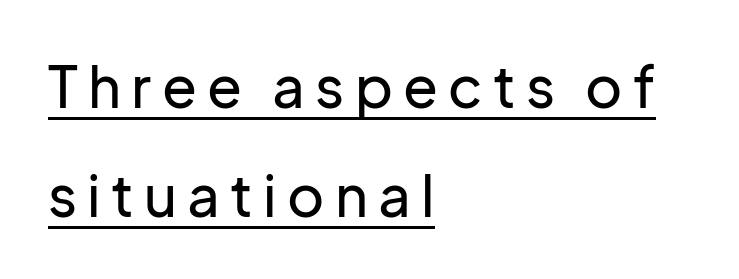
Q: Is the text italic (slanted)? A: No, it is upright.
Q: Is the typeface a serif or a sans-serif typeface? A: Sans-serif.
Q: Is the text underlined? A: Yes.
Q: How is the paragraph aligned? A: Left-aligned.
Q: Is the spacing between lines tight, normal or loose? A: Loose.
Q: Width (condensed, normal, or wide)? A: Normal.
Q: Stroke contrast? A: Low.
Q: x-height? A: Medium.
Q: Monospaced? A: No.
